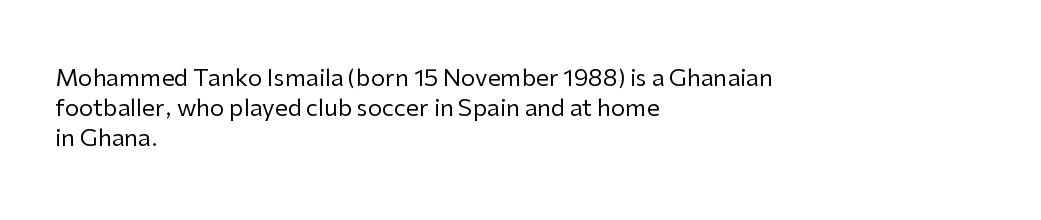
{"italic": "no", "bold": "no", "underline": "no", "align": "left", "line_spacing": "normal", "line_spacing_ratio": 1.31, "letter_spacing": "normal", "letter_spacing_em": 0.0, "glyph_px": 23}
